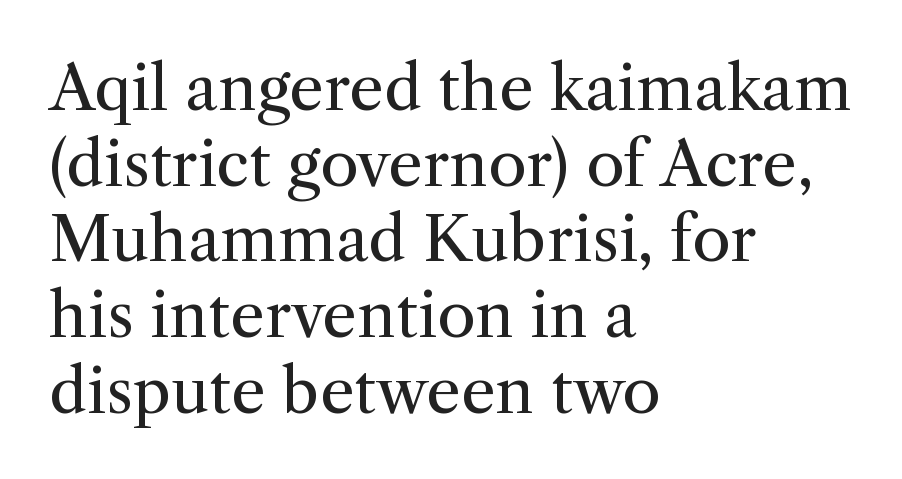
Horizontally, the lines are justified to the leading edge only. The characters are drawn with everyday or finer stroke widths. Here the designer chose a conventional face with non-uniform glyph widths. A clean baseline with only descenders dipping below it. These lines keep a tight, regular rhythm from letter to letter.
